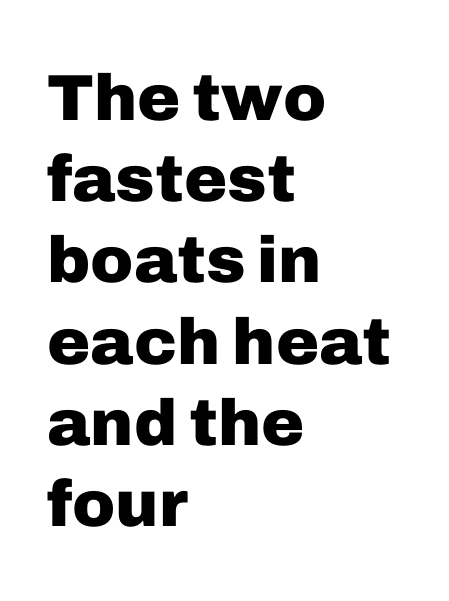
Q: Is the text bold? A: Yes.
Q: Is the text italic (slanted)? A: No, it is upright.
Q: Is the typeface a serif or a sans-serif typeface? A: Sans-serif.
Q: Is the text underlined? A: No.
Q: How is the paragraph aligned? A: Left-aligned.
Q: Is the spacing between letters normal or unusually wide? A: Normal.
Q: Is the spacing between lines tight, normal or loose? A: Normal.
Q: Width (condensed, normal, or wide)? A: Normal.
Q: Stroke contrast? A: Low.
Q: x-height? A: Medium.
Q: Monospaced? A: No.
